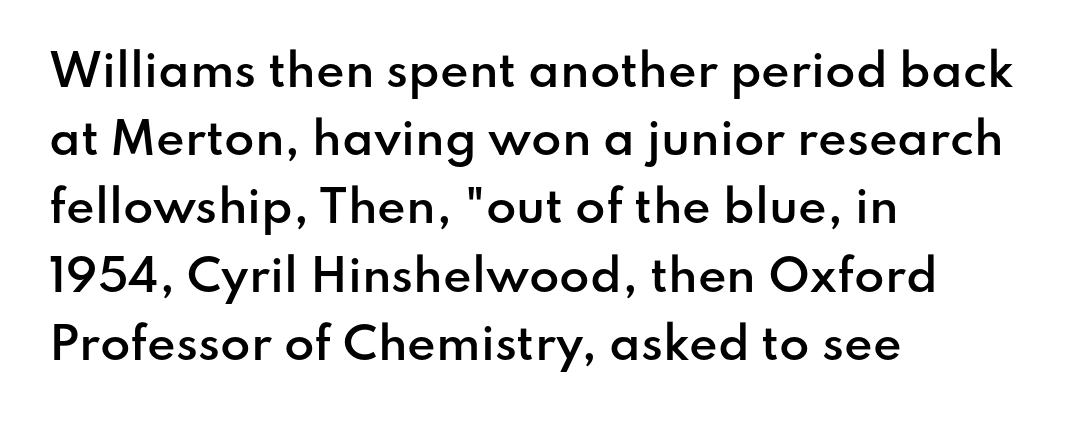
The image shows 44 px semibold sans-serif type, upright; set left-aligned, normal line spacing (1.55x), normal letter spacing, not underlined; low stroke contrast and a small x-height.
